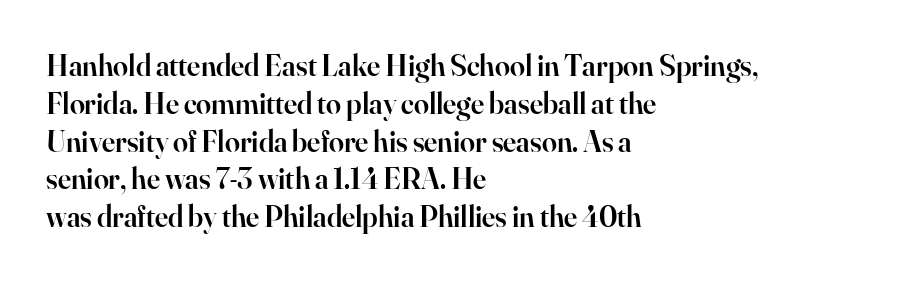
{"serif": "yes", "italic": "no", "bold": "semi", "weight": "semibold", "width": "normal", "stroke_contrast": "high", "x_height": "small", "monospaced": "no", "underline": "no", "align": "left", "line_spacing": "normal", "line_spacing_ratio": 1.26, "letter_spacing": "normal", "letter_spacing_em": 0.0, "glyph_px": 30}
